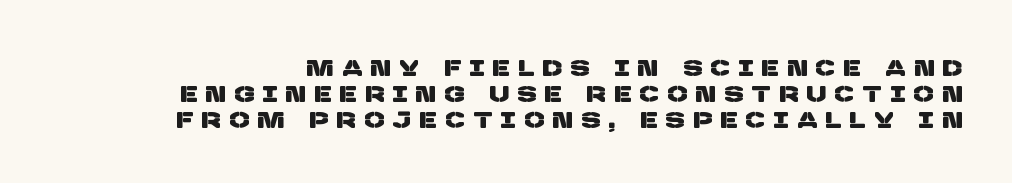
The image shows 23 px text type; set tight line spacing (1.12x), unusually wide letter spacing (+0.4 em), not underlined.
